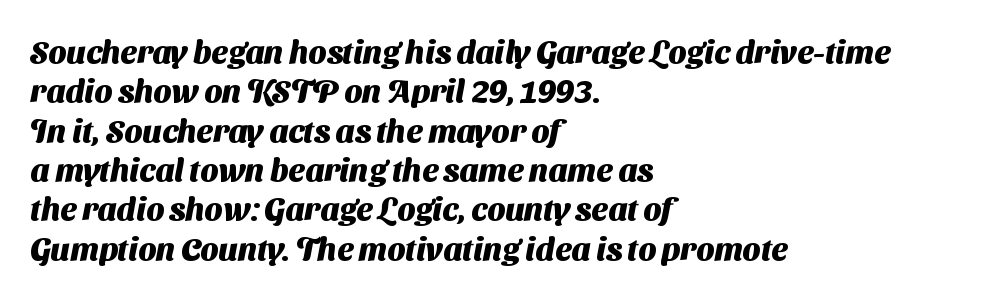
The image shows 32 px heavy sans-serif type; set left-aligned, line spacing 1.23x, normal letter spacing, not underlined; medium stroke contrast and a medium x-height.
